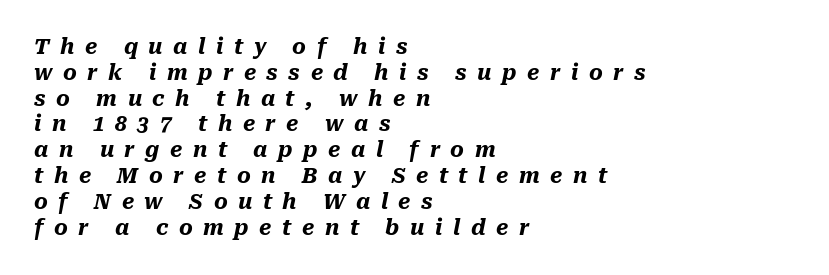
Teacher's note: observe the even left margin — that is flush-left alignment. A typesetter would mark this as italic. Is the type bold? Yes — the strokes are clearly thick and heavy. The passage shown is not underscored anywhere.
